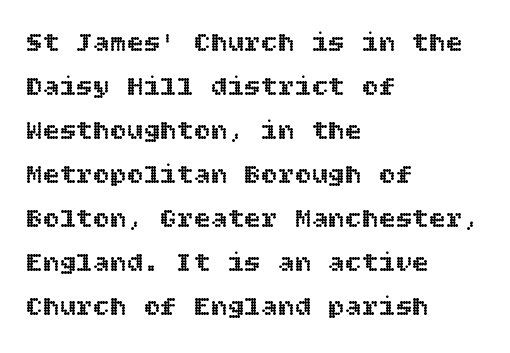
Leftover space on each line is placed entirely after the last word. Baseline-to-baseline distance is the conventional proportion of letter height. Italic: no, the glyphs are upright roman. Just letters on the line, the space beneath them empty. These lines keep a tight, regular rhythm from letter to letter.
